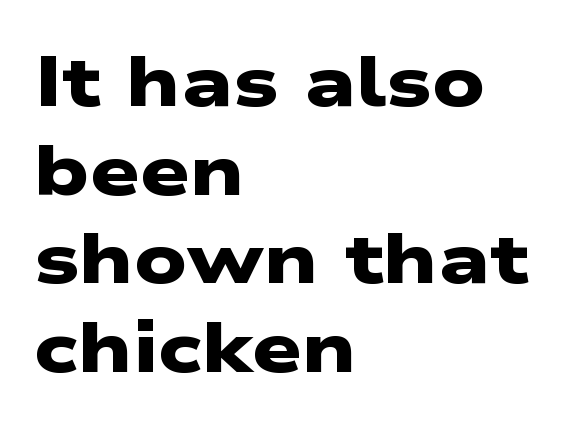
Regular leading. Default kerning and tracking; the words read as compact shapes. You can tell from the bare stems that sans-serif type was used. Looks like regular typesetting: each glyph gets only the width it needs. The text block is weighted toward the left margin, trailing off unevenly rightward.
